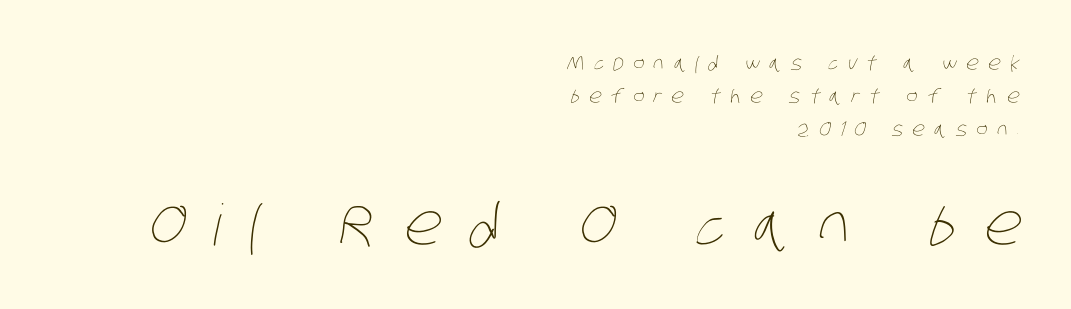
{"bold": "no", "weight": "thin", "width": "condensed", "stroke_contrast": "low", "x_height": "large", "monospaced": "no", "underline": "no", "align": "right", "line_spacing_ratio": 1.73, "letter_spacing": "wide", "letter_spacing_em": 0.49, "larger_block": "second", "size_ratio": 3.0, "glyph_px": 57}
